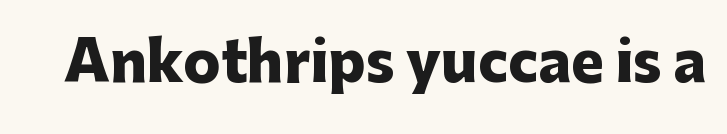
The image shows 55 px heavy sans-serif type, upright; set normal letter spacing, not underlined; low stroke contrast and a medium x-height.
